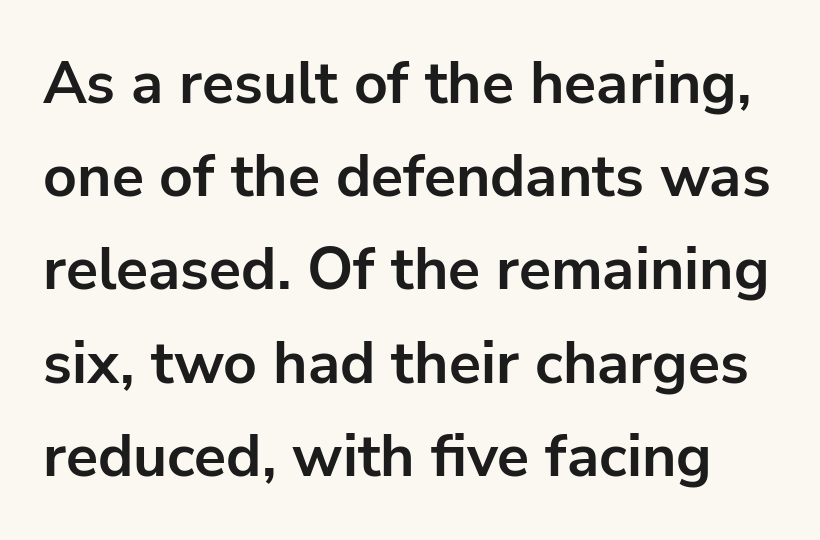
Character widths vary here, with narrow letters taking less room than wide ones. The designer went with a sans here, leaving each stem footless. Caption: standard tracking, unaltered. What's the leading like? Ordinary, nothing unusual. This is the regular roman posture of the typeface.
